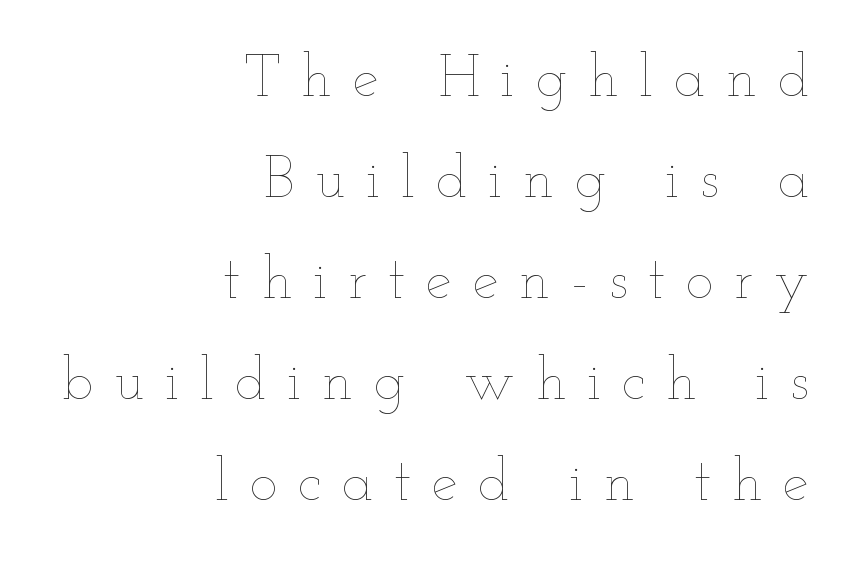
The image shows 59 px thin, wide type, upright; set right-aligned, line spacing 1.71x, unusually wide letter spacing (+0.35 em), not underlined; low stroke contrast and a small x-height.
